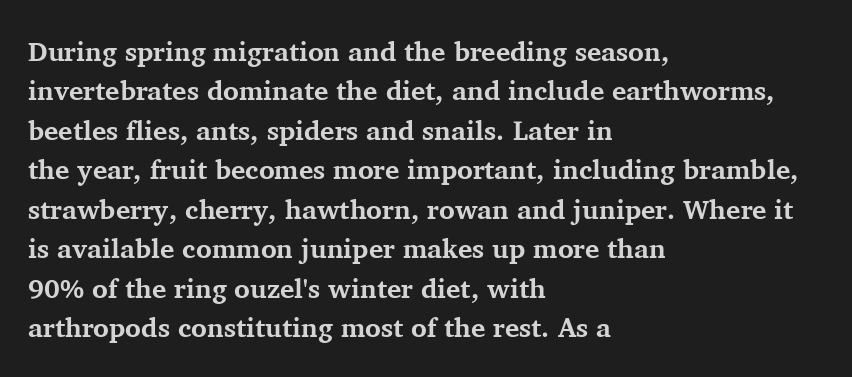
The line texture is even and compact thanks to regular tracking. Notice how the passage keeps a crisp vertical edge on the left only. Rendered with straight, roman letterforms. A bare baseline throughout the passage. One glance says typical: line gaps are just what's usual.
